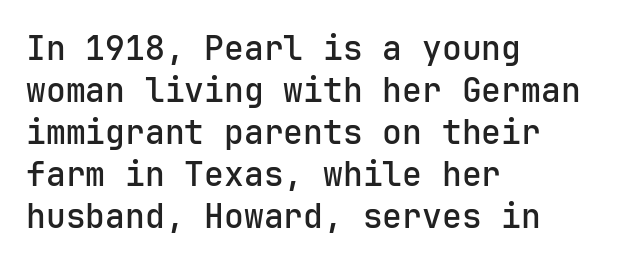
Q: Is the text italic (slanted)? A: No, it is upright.
Q: Is the typeface a serif or a sans-serif typeface? A: Sans-serif.
Q: Is the text underlined? A: No.
Q: How is the paragraph aligned? A: Left-aligned.
Q: Is the spacing between letters normal or unusually wide? A: Normal.
Q: Is the spacing between lines tight, normal or loose? A: Normal.
Q: Width (condensed, normal, or wide)? A: Normal.
Q: Stroke contrast? A: Low.
Q: x-height? A: Medium.
Q: Monospaced? A: Yes.
